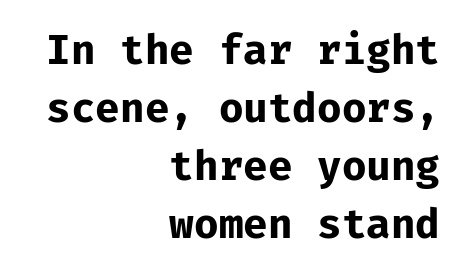
{"serif": "no", "italic": "no", "bold": "yes", "weight": "bold", "width": "normal", "stroke_contrast": "low", "x_height": "medium", "monospaced": "yes", "underline": "no", "align": "right", "line_spacing": "normal", "line_spacing_ratio": 1.45, "letter_spacing": "normal", "letter_spacing_em": 0.0, "glyph_px": 40}
